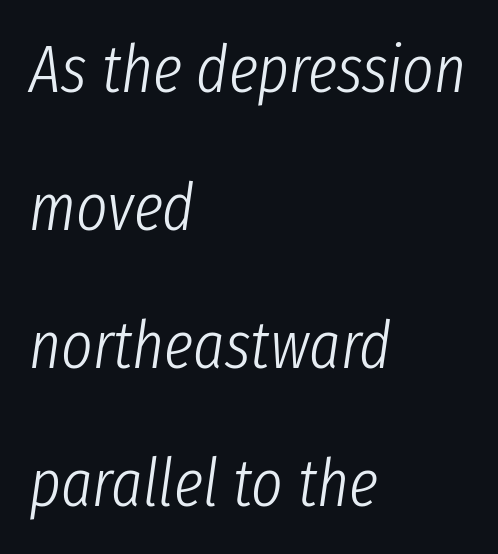
The image shows 67 px light, condensed type, italic (leaning right); set left-aligned, loose line spacing (2.06x), normal letter spacing, not underlined; low stroke contrast and a medium x-height.
